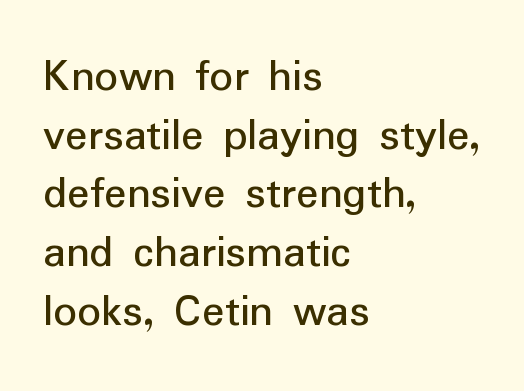
Every row of glyphs begins at an identical x-position on the left. Classification — sans serif. The letters advance in unequal steps, a hallmark of proportional type. A normal amount of white space separates one row of letters from the next. No word sits above an underline. Characters follow at the spacing the type designer built in.
